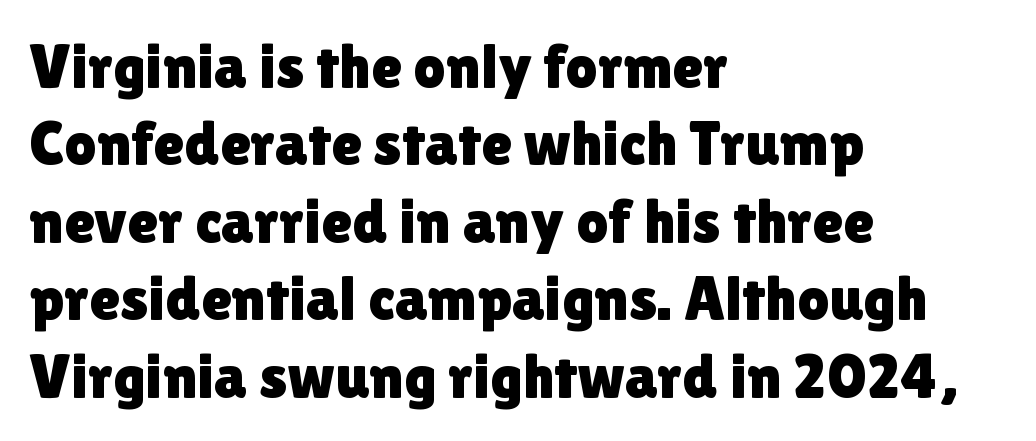
Each row of text sits above clean, open space. Is the letter spacing exaggerated? No — it looks like the ordinary default. These lines are rendered in a variable-pitch font. The axis of the letterforms is exactly vertical. Which margin do the lines hug? The left one — the right edge is uneven.
